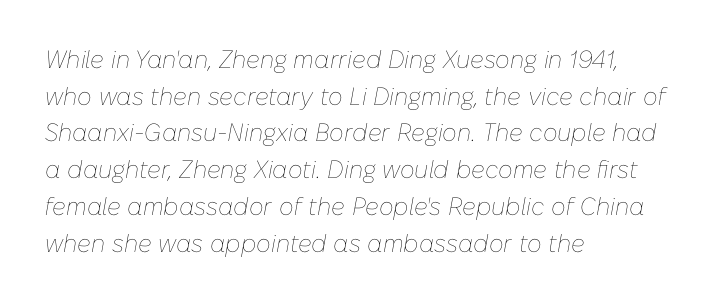
Q: Is the text bold? A: No.
Q: Is the text italic (slanted)? A: Yes, it leans right by about 10 degrees.
Q: Is the text underlined? A: No.
Q: How is the paragraph aligned? A: Left-aligned.
Q: Is the spacing between letters normal or unusually wide? A: Normal.
Q: Is the spacing between lines tight, normal or loose? A: Normal.
